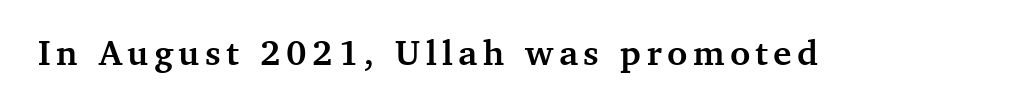
The image shows 35 px semibold serif type, upright; set not underlined; medium stroke contrast and a medium x-height.
